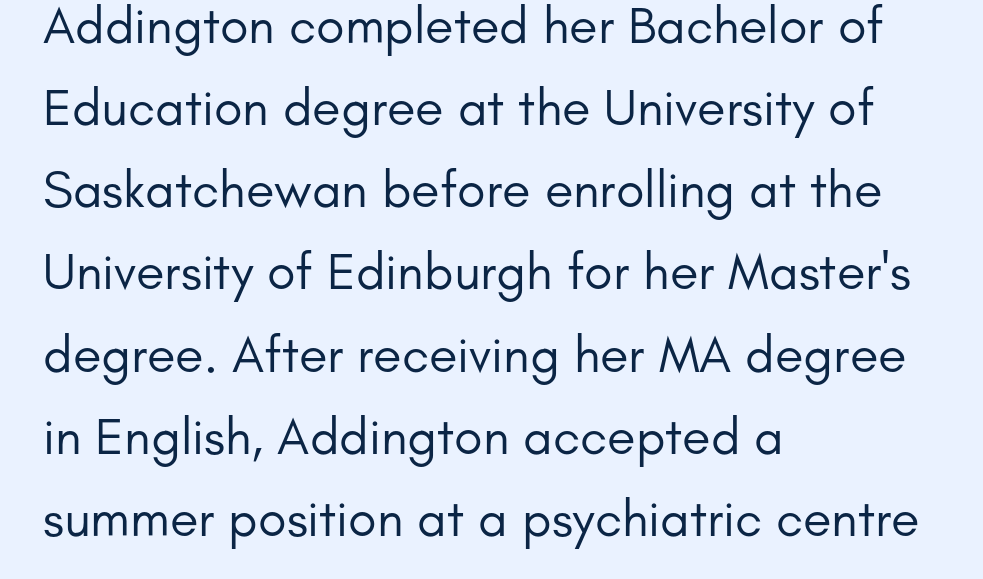
Serif or sans? Sans — the stroke terminals are bare. How are the letters spaced? Ordinarily, with no added tracking. Each letter keeps its own natural width here, so spacing adapts to shape. Summary of vertical rhythm: regular, with standard interline spacing. The rendering anchors every line to the left-hand side. This is the regular roman posture of the typeface.
